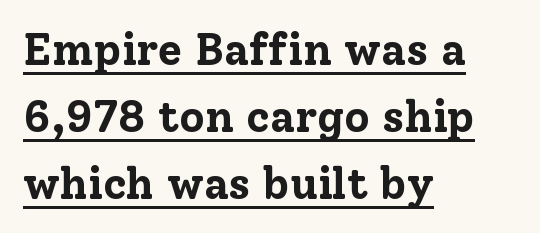
Q: Is the text bold? A: Yes.
Q: Is the text italic (slanted)? A: No, it is upright.
Q: Is the typeface a serif or a sans-serif typeface? A: Serif.
Q: Is the text underlined? A: Yes.
Q: How is the paragraph aligned? A: Left-aligned.
Q: Is the spacing between letters normal or unusually wide? A: Normal.
Q: Is the spacing between lines tight, normal or loose? A: Normal.
Q: Width (condensed, normal, or wide)? A: Normal.
Q: Stroke contrast? A: Low.
Q: x-height? A: Medium.
Q: Monospaced? A: No.
